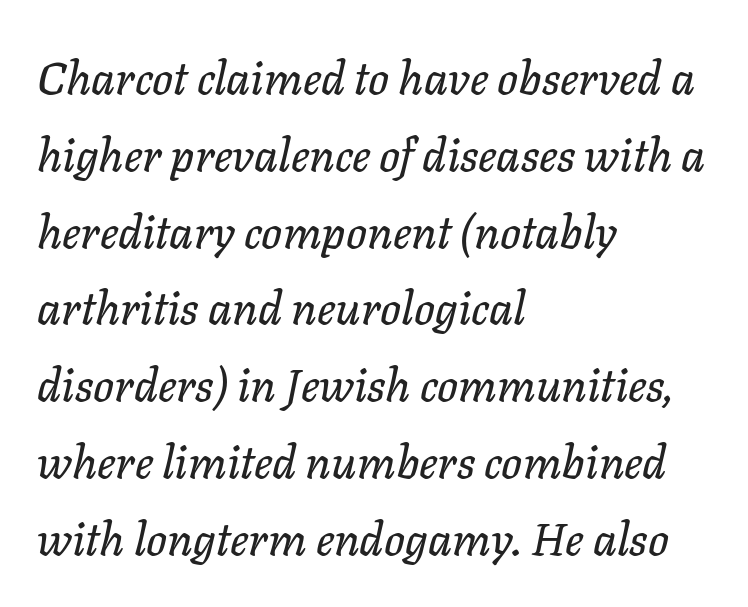
{"italic": "yes", "lean": "right", "slant_degrees": 11, "width": "normal", "stroke_contrast": "low", "x_height": "medium", "monospaced": "no", "underline": "no", "align": "left", "line_spacing": "normal", "line_spacing_ratio": 1.67, "letter_spacing": "normal", "letter_spacing_em": 0.0, "glyph_px": 46}
